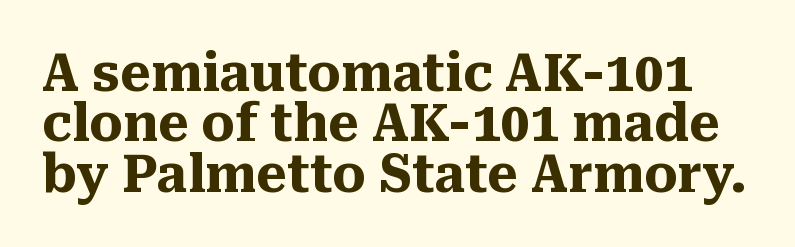
Q: Is the text bold? A: Yes.
Q: Is the text italic (slanted)? A: No, it is upright.
Q: Is the typeface a serif or a sans-serif typeface? A: Serif.
Q: Is the text underlined? A: No.
Q: Is the spacing between letters normal or unusually wide? A: Normal.
Q: Is the spacing between lines tight, normal or loose? A: Tight.
Q: Width (condensed, normal, or wide)? A: Normal.
Q: Stroke contrast? A: Medium.
Q: x-height? A: Medium.
Q: Monospaced? A: No.
